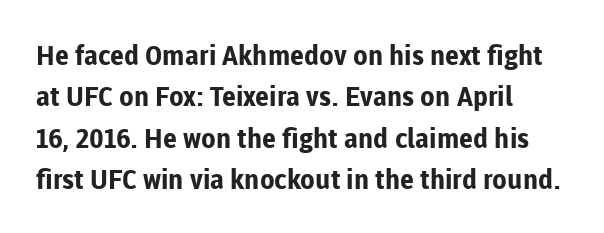
This block has exactly the height ordinary leading produces. The letterforms sit shoulder to shoulder at normal distance. On the weight axis this lands at bold, roughly 700. Line beginnings align vertically; line endings do not. A roman cut, with each character standing at attention.
